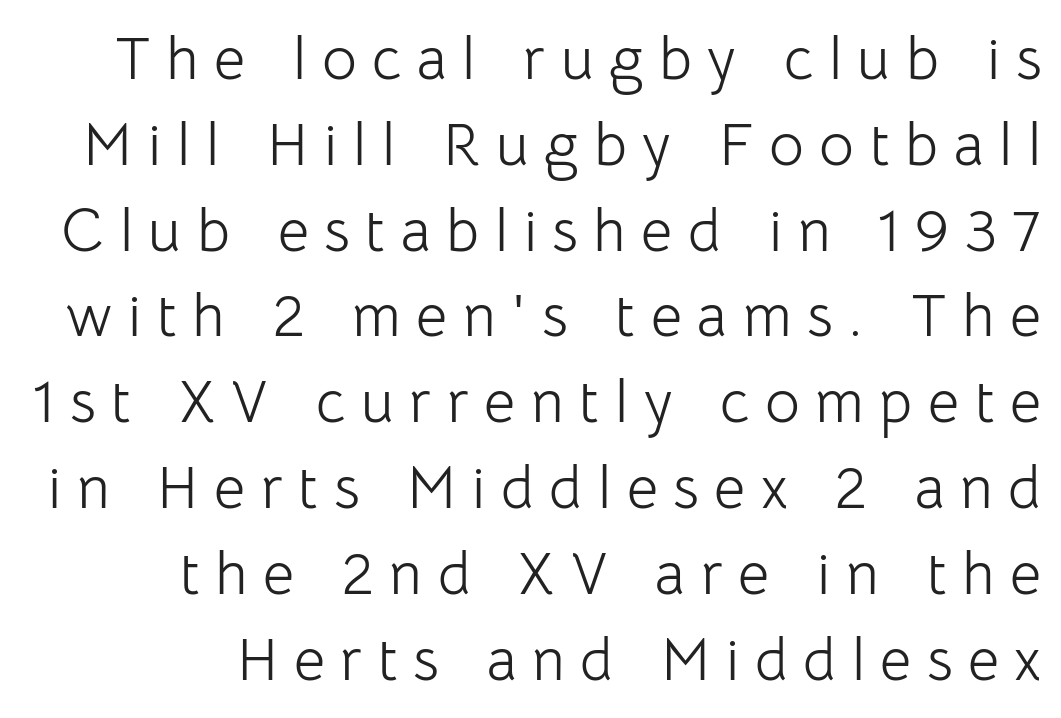
Every character sits straight up, as roman type does. Letters have the restrained weight of plain body copy at most. This rendering uses right alignment, leaving the left contour irregular. Inter-character spacing is expanded well beyond the font's built-in metrics. Unlike a traditional serif, this face leaves its strokes unadorned.
